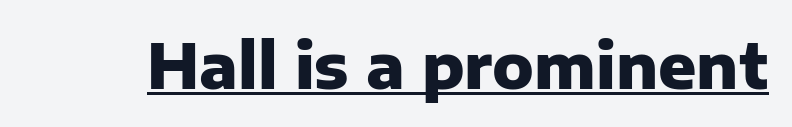
Summary of weight: heavy, a full bold. The specimen includes a rule beneath the text block's lines. Looks like regular typesetting: each glyph gets only the width it needs. Type style note: lacks serifs. Compared with typical body copy, the letter spacing here is the same.
